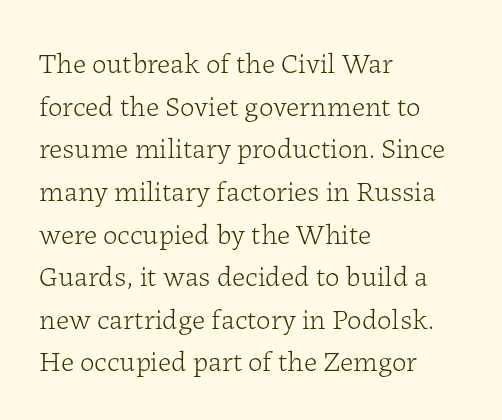
Q: Is the text bold? A: No.
Q: Is the text italic (slanted)? A: No, it is upright.
Q: Is the typeface a serif or a sans-serif typeface? A: Serif.
Q: Is the text underlined? A: No.
Q: How is the paragraph aligned? A: Left-aligned.
Q: Is the spacing between letters normal or unusually wide? A: Normal.
Q: Is the spacing between lines tight, normal or loose? A: Normal.
Q: Width (condensed, normal, or wide)? A: Normal.
Q: Stroke contrast? A: Low.
Q: x-height? A: Medium.
Q: Monospaced? A: No.
